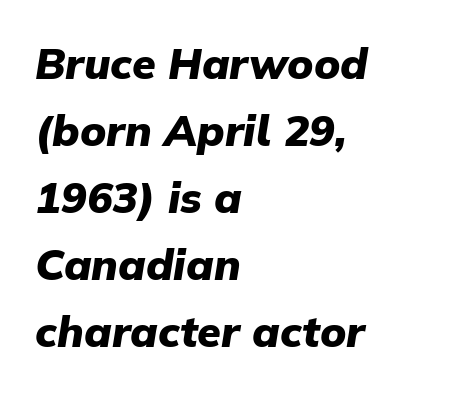
The gap between lines stays unmarked. Characters follow at the spacing the type designer built in. Normally led — the rows are evenly, conventionally spaced. The ragged edge is on the right, which tells us the setting is flush left.
